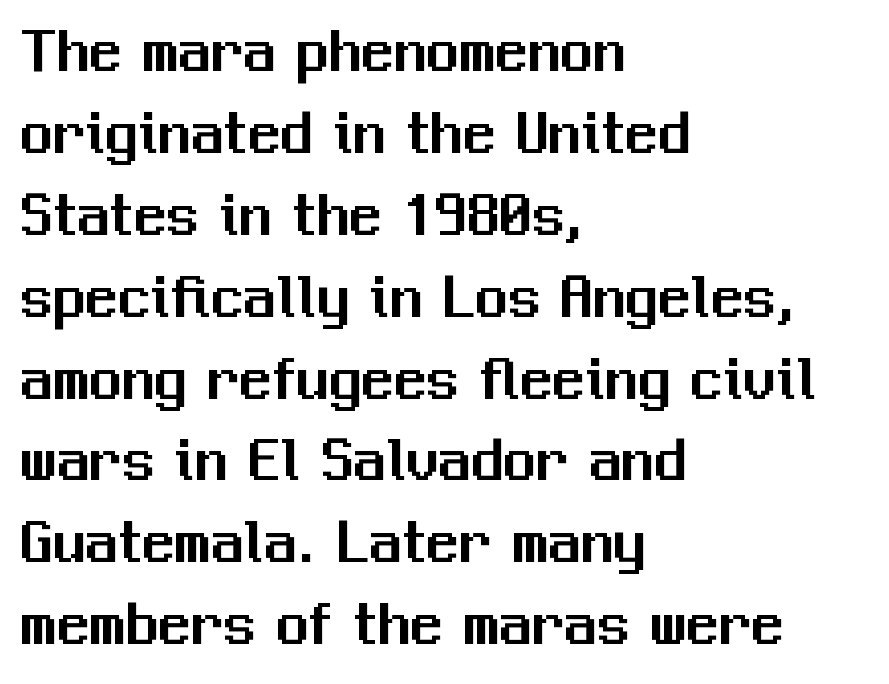
Does the type have serifs? No, each stem ends abruptly. Proportional: the letters do not fall into vertical columns. Caption: standard tracking, unaltered. Posture: upright roman. This block has exactly the height ordinary leading produces. The string is rendered with underlining switched off.
